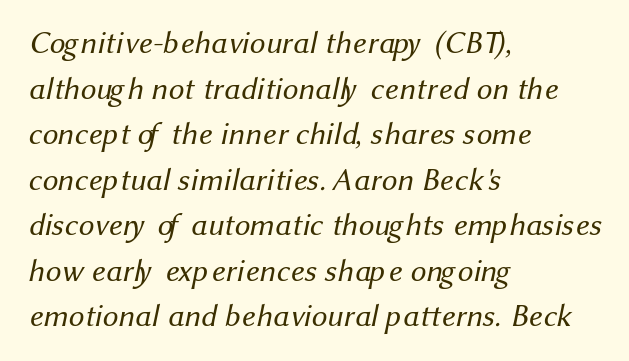
The image shows 31 px regular-weight sans-serif type; set left-aligned, normal line spacing (1.47x), normal letter spacing, not underlined; medium stroke contrast and a medium x-height.
